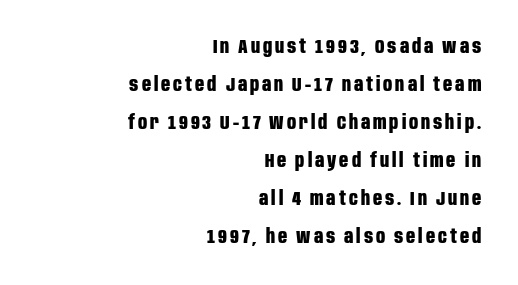
Lines of text with bare space underneath. Successive baselines arrive slowly, with a big drop between each. Designer's note — italics off, roman on. A student would call this right alignment; a typographer would say flush right, rag left.
